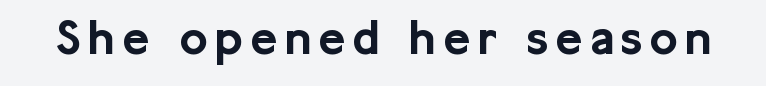
{"serif": "no", "italic": "no", "width": "normal", "stroke_contrast": "low", "x_height": "medium", "monospaced": "no", "underline": "no", "glyph_px": 52}
